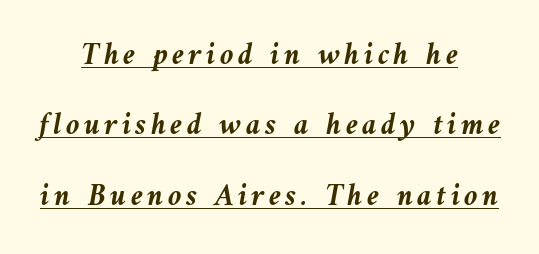
{"italic": "yes", "lean": "left", "slant_degrees": 9, "bold": "yes", "weight": "semibold", "width": "normal", "stroke_contrast": "medium", "x_height": "medium", "monospaced": "no", "underline": "yes", "align": "center", "line_spacing": "loose", "line_spacing_ratio": 2.27, "glyph_px": 31}
